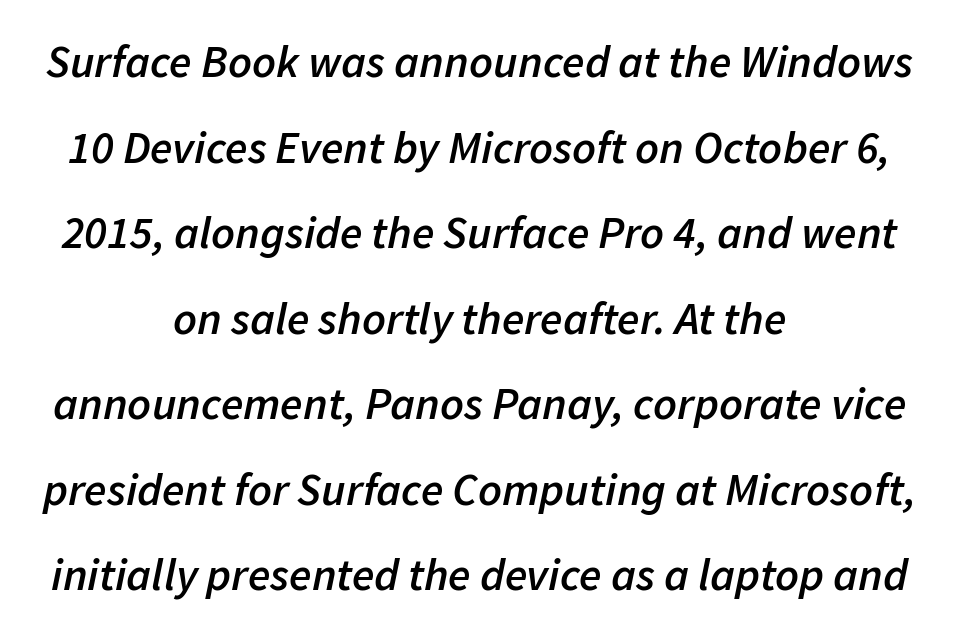
Weight check: semibold — heavier than regular, not quite bold. Standard letterfit; no display-style spreading of the glyphs. Beneath every word, the page is bare. Alignment: centered. These lines were composed using italics. The rendering uses natural spacing where letterforms have individual widths.
